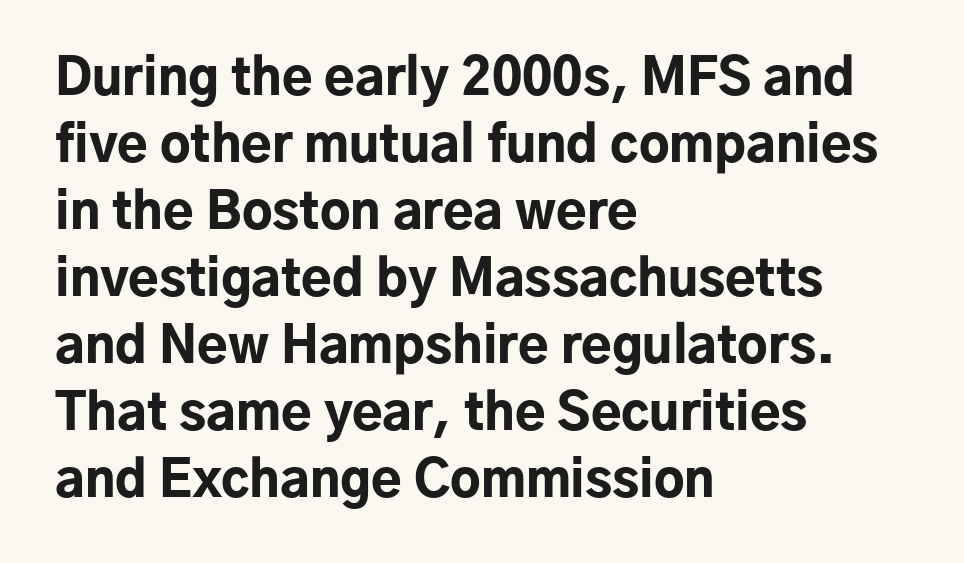
The image shows 50 px bold sans-serif type, upright; set left-aligned, normal line spacing (1.34x), normal letter spacing, not underlined; low stroke contrast and a medium x-height.
